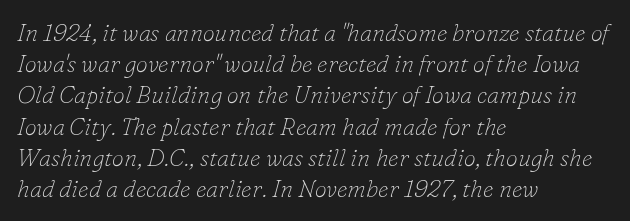
Looking at the ascenders, they clearly lean. Has an underline been added? It has not. Weight class: somewhere from thin through regular. These lines are set flush left with a ragged right edge.
